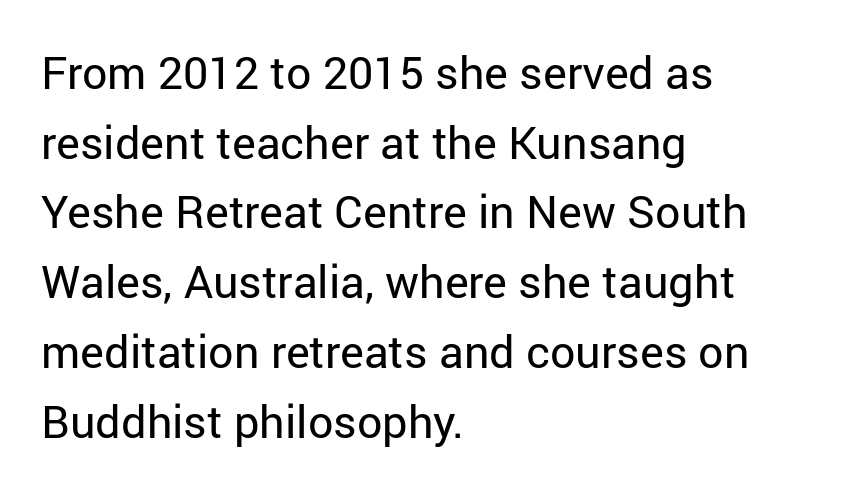
The image shows 45 px regular-weight sans-serif type, upright; set left-aligned, normal line spacing (1.55x), normal letter spacing, not underlined; low stroke contrast and a medium x-height.
